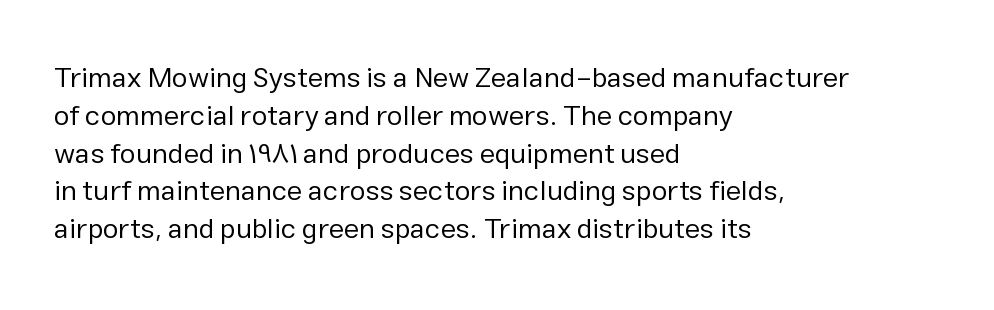
The image shows 28 px regular-weight sans-serif type, upright; set left-aligned, normal line spacing (1.35x), normal letter spacing, not underlined; low stroke contrast and a medium x-height.
